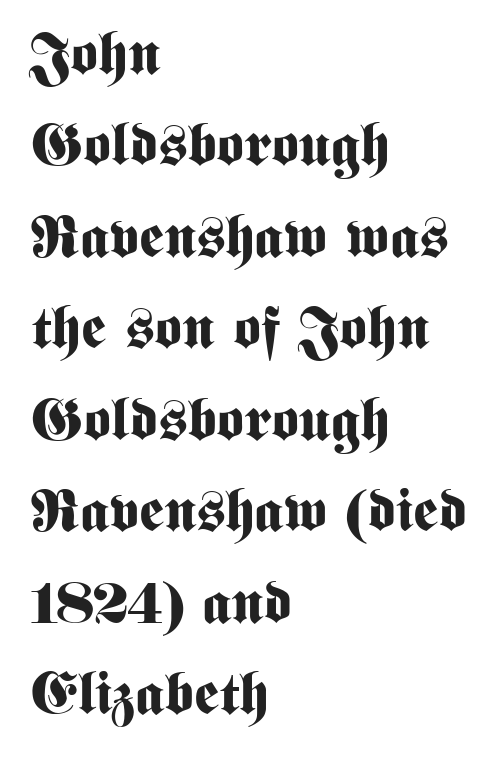
{"serif": "no", "italic": "no", "bold": "yes", "weight": "bold", "width": "condensed", "stroke_contrast": "medium", "x_height": "medium", "monospaced": "no", "underline": "no", "align": "left", "line_spacing": "normal", "line_spacing_ratio": 1.55, "letter_spacing": "normal", "letter_spacing_em": 0.0, "glyph_px": 59}
